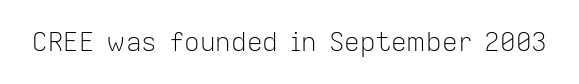
{"italic": "no", "bold": "no", "underline": "no", "letter_spacing": "normal", "letter_spacing_em": 0.0, "glyph_px": 26}
